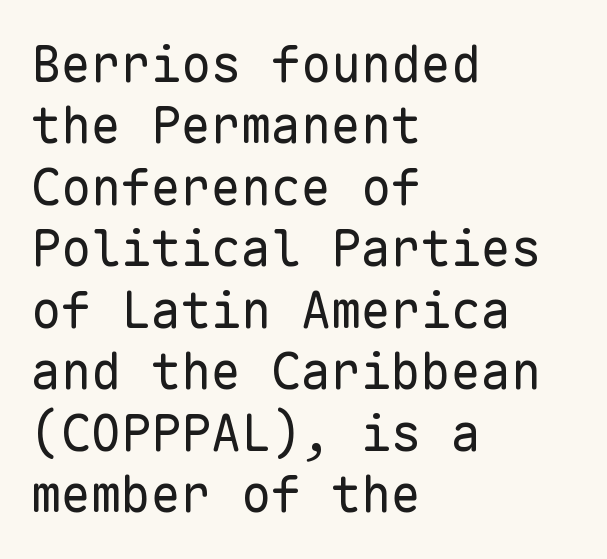
{"serif": "no", "italic": "no", "bold": "no", "weight": "regular", "width": "normal", "stroke_contrast": "low", "x_height": "medium", "monospaced": "yes", "underline": "no", "align": "left", "line_spacing_ratio": 1.23, "letter_spacing": "normal", "letter_spacing_em": 0.0, "glyph_px": 50}
